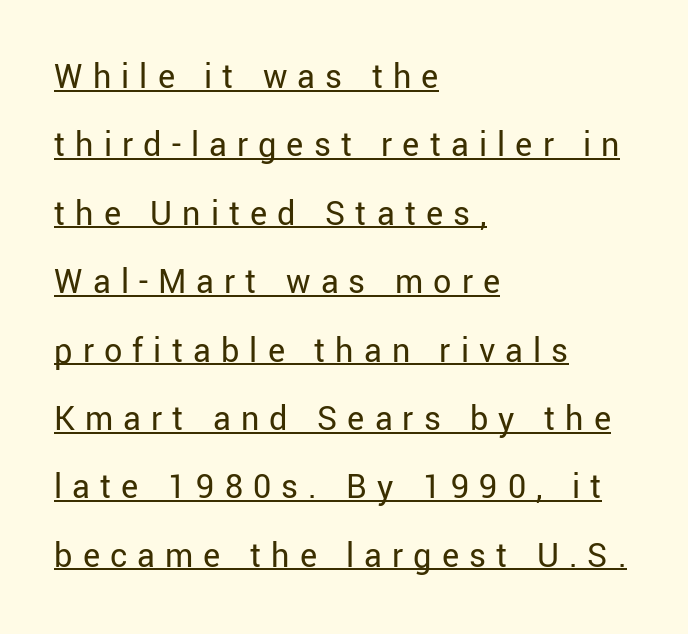
Q: Is the text bold? A: No.
Q: Is the text italic (slanted)? A: No, it is upright.
Q: Is the typeface a serif or a sans-serif typeface? A: Sans-serif.
Q: Is the text underlined? A: Yes.
Q: How is the paragraph aligned? A: Left-aligned.
Q: Is the spacing between letters normal or unusually wide? A: Unusually wide.
Q: Is the spacing between lines tight, normal or loose? A: Loose.
Q: Width (condensed, normal, or wide)? A: Normal.
Q: Stroke contrast? A: Low.
Q: x-height? A: Medium.
Q: Monospaced? A: No.
